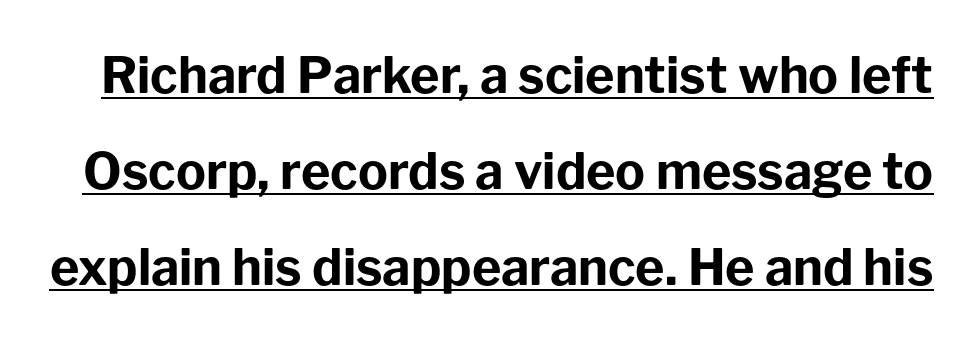
Q: Is the text bold? A: Yes.
Q: Is the text italic (slanted)? A: No, it is upright.
Q: Is the typeface a serif or a sans-serif typeface? A: Sans-serif.
Q: Is the text underlined? A: Yes.
Q: Is the spacing between letters normal or unusually wide? A: Normal.
Q: Is the spacing between lines tight, normal or loose? A: Loose.
Q: Width (condensed, normal, or wide)? A: Normal.
Q: Stroke contrast? A: Low.
Q: x-height? A: Medium.
Q: Monospaced? A: No.
